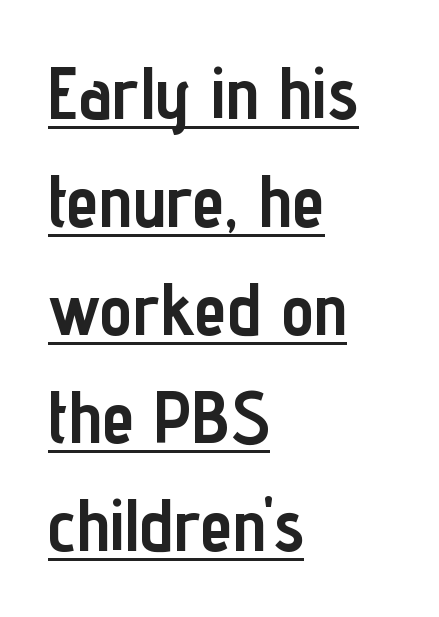
You could not count columns in this text — the font is proportionally spaced. Rendered with straight, roman letterforms. Caption: standard tracking, unaltered. Regarding serifs, this sample does without them. The glyphs are accompanied by a horizontal stroke just below them.
